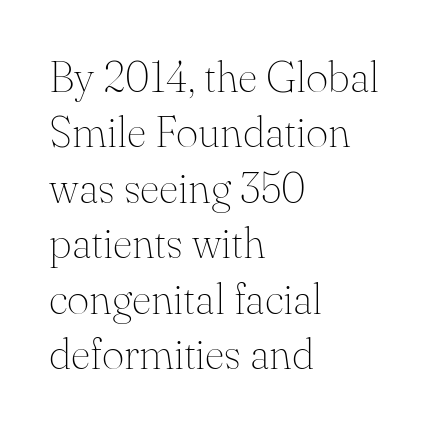
Q: Is the text bold? A: No.
Q: Is the text italic (slanted)? A: No, it is upright.
Q: Is the typeface a serif or a sans-serif typeface? A: Serif.
Q: Is the text underlined? A: No.
Q: How is the paragraph aligned? A: Left-aligned.
Q: Is the spacing between letters normal or unusually wide? A: Normal.
Q: Is the spacing between lines tight, normal or loose? A: Normal.
Q: Width (condensed, normal, or wide)? A: Normal.
Q: Stroke contrast? A: Medium.
Q: x-height? A: Small.
Q: Monospaced? A: No.
